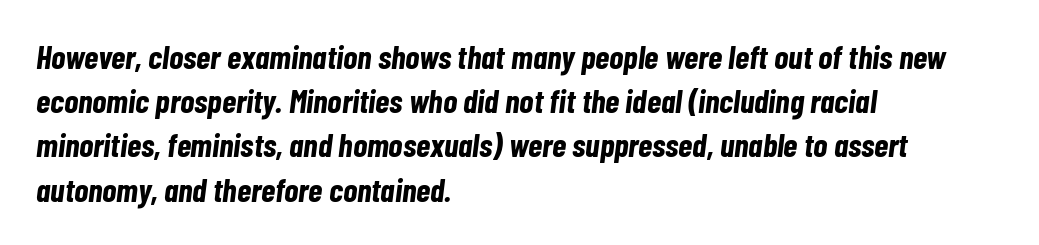
{"italic": "yes", "lean": "right", "slant_degrees": 7, "bold": "yes", "weight": "bold", "width": "condensed", "stroke_contrast": "low", "x_height": "medium", "monospaced": "no", "underline": "no", "align": "left", "line_spacing": "normal", "line_spacing_ratio": 1.34, "letter_spacing": "normal", "letter_spacing_em": 0.0, "glyph_px": 33}
